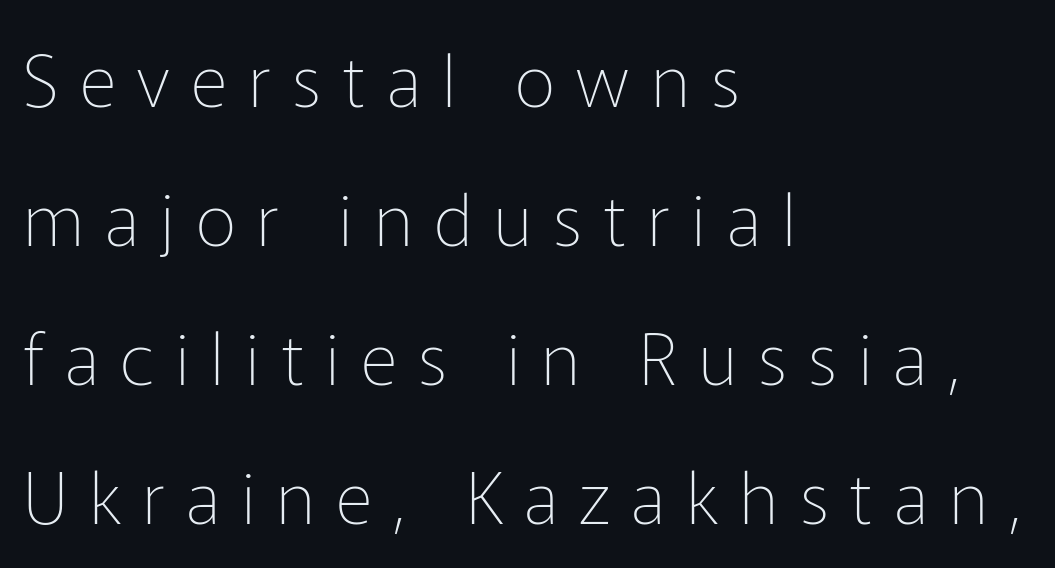
Here the designer chose a conventional face with non-uniform glyph widths. On a weight scale, this lands at 450 or below. Does the copy run flush right? No — it runs flush left. These lines were composed using upright roman letters. What kind of face is this? One without serifs — a sans. Quick note: interline space is abundant.
